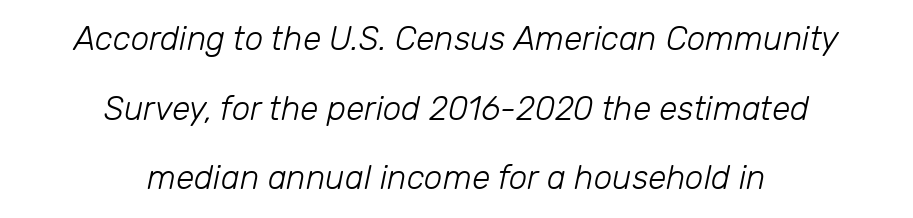
The words here are not underlined. The letters advance in unequal steps, a hallmark of proportional type. Rows of type keep a wide berth in the vertical direction. Stems here are at most as thick as an everyday book face. The rag falls on both sides of this text block equally.
